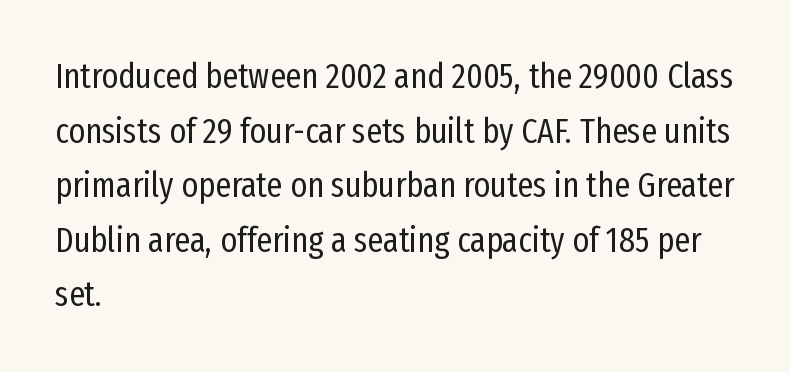
{"serif": "no", "italic": "no", "bold": "no", "weight": "regular", "width": "condensed", "stroke_contrast": "low", "x_height": "medium", "monospaced": "no", "underline": "no", "align": "left", "line_spacing": "normal", "line_spacing_ratio": 1.56, "letter_spacing": "normal", "letter_spacing_em": 0.0, "glyph_px": 35}
